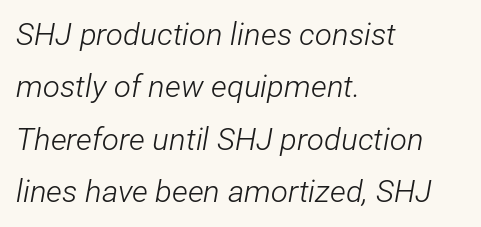
{"italic": "yes", "lean": "right", "slant_degrees": 12, "bold": "no", "weight": "light", "width": "condensed", "stroke_contrast": "low", "x_height": "medium", "monospaced": "no", "underline": "no", "align": "left", "line_spacing": "normal", "line_spacing_ratio": 1.69, "letter_spacing": "normal", "letter_spacing_em": 0.0, "glyph_px": 31}
